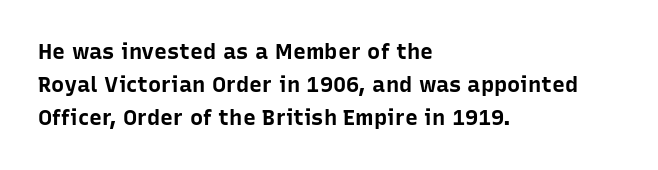
Leading matches the norm, producing a regular column. The area under the type is left untouched. Does extra space separate the letters? No, they use regular spacing. These lines were composed using upright roman letters.
